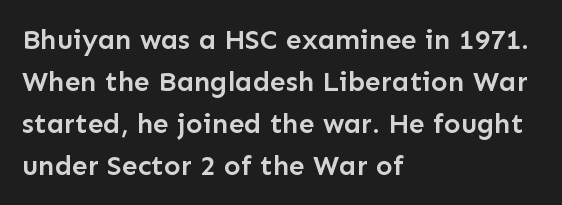
{"serif": "no", "italic": "no", "bold": "semi", "weight": "semibold", "width": "normal", "stroke_contrast": "low", "x_height": "medium", "monospaced": "no", "underline": "no", "align": "left", "line_spacing": "normal", "line_spacing_ratio": 1.5, "letter_spacing": "normal", "letter_spacing_em": 0.0, "glyph_px": 28}
